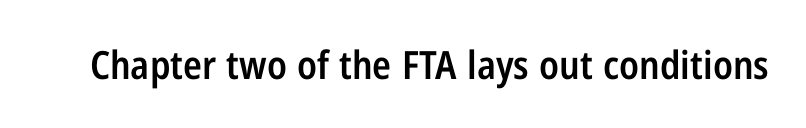
The image shows 39 px semibold, condensed sans-serif type, upright; set normal letter spacing, not underlined; low stroke contrast and a medium x-height.
